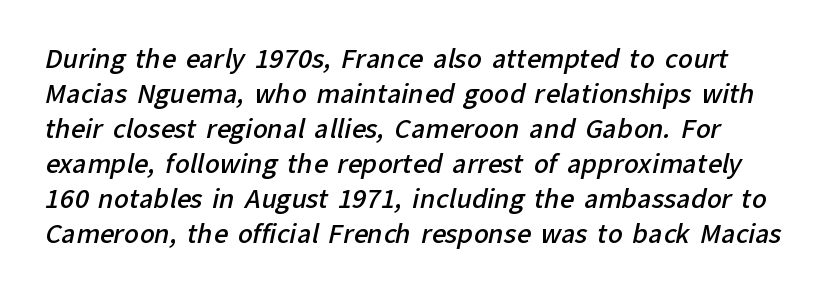
Q: Is the text bold? A: Semi-bold.
Q: Is the text underlined? A: No.
Q: Is the spacing between letters normal or unusually wide? A: Normal.
Q: Is the spacing between lines tight, normal or loose? A: Normal.
